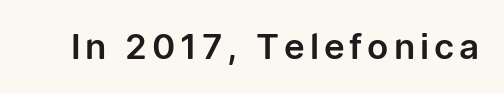
{"serif": "no", "italic": "no", "width": "normal", "stroke_contrast": "low", "x_height": "medium", "monospaced": "no", "underline": "no", "glyph_px": 35}
